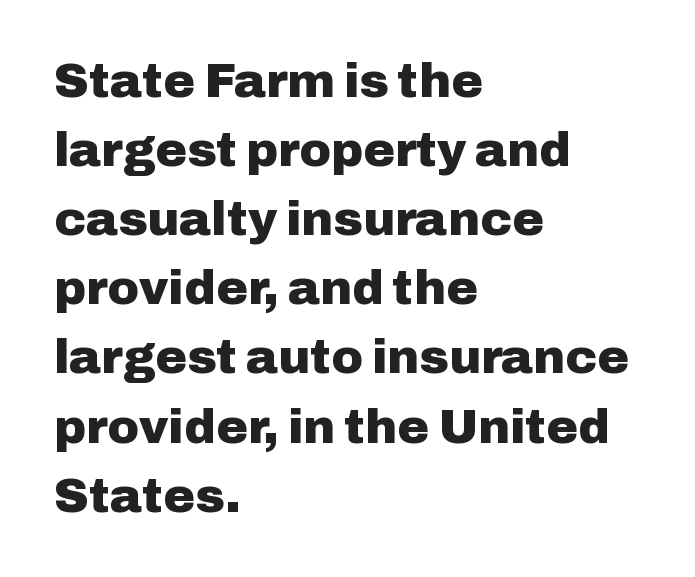
{"serif": "no", "italic": "no", "bold": "yes", "weight": "heavy", "width": "normal", "stroke_contrast": "low", "x_height": "medium", "monospaced": "no", "underline": "no", "align": "left", "line_spacing": "normal", "line_spacing_ratio": 1.44, "letter_spacing": "normal", "letter_spacing_em": 0.0, "glyph_px": 48}
